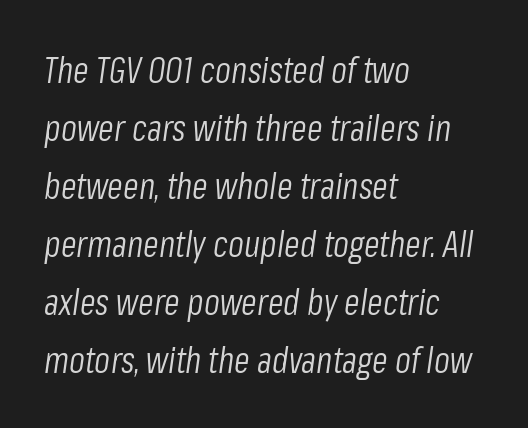
The image shows 36 px light, condensed type, italic (leaning right); set left-aligned, normal line spacing (1.61x), normal letter spacing, not underlined; low stroke contrast and a medium x-height.
